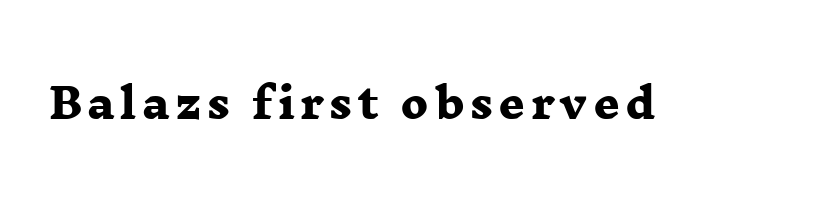
The image shows 41 px heavy, wide serif type; set not underlined; low stroke contrast and a medium x-height.
